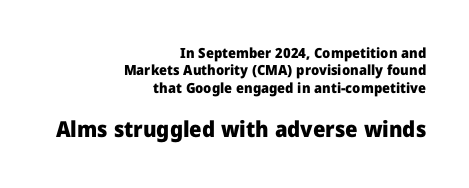
The foot of each line stays bare and open. Ordinary non-slanted type is in use. Notice how thick the strokes are: this is what a full bold looks like. If you drew a ruler down the right edge, every line would touch it. Evenly set lines give the paragraph a standard silhouette. In terms of letterspacing, this is plain default setting.
